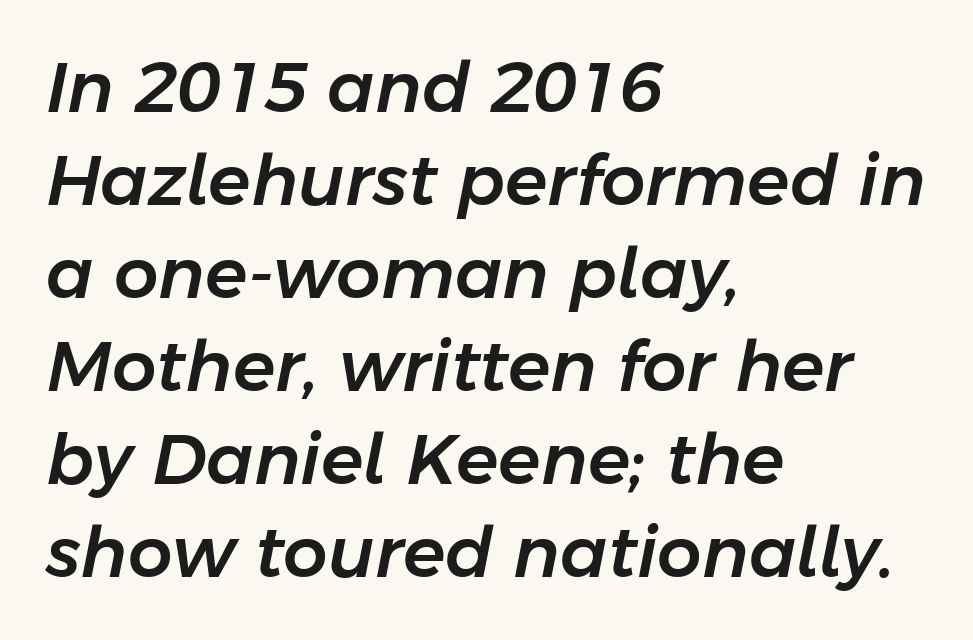
Q: Is the text italic (slanted)? A: Yes, it leans right by about 11 degrees.
Q: Is the text underlined? A: No.
Q: How is the paragraph aligned? A: Left-aligned.
Q: Is the spacing between letters normal or unusually wide? A: Normal.
Q: Is the spacing between lines tight, normal or loose? A: Normal.
Q: Width (condensed, normal, or wide)? A: Normal.
Q: Stroke contrast? A: Low.
Q: x-height? A: Medium.
Q: Monospaced? A: No.
